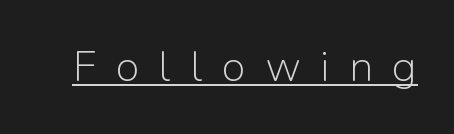
The image shows 43 px light sans-serif type, upright; set unusually wide letter spacing (+0.46 em), underlined; low stroke contrast and a medium x-height.
